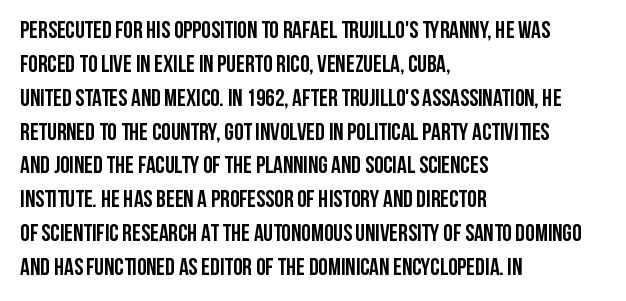
Q: Is the text bold? A: Yes.
Q: Is the text italic (slanted)? A: No, it is upright.
Q: Is the text underlined? A: No.
Q: How is the paragraph aligned? A: Left-aligned.
Q: Is the spacing between letters normal or unusually wide? A: Normal.
Q: Is the spacing between lines tight, normal or loose? A: Normal.
